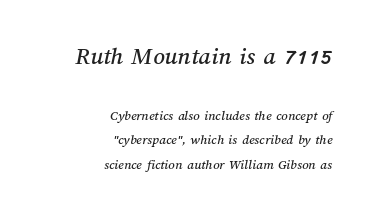
Each word holds together tightly as a unit, with standard inter-letter gaps. Check under the words: just untouched page. These lines are set flush right with a ragged left edge. The face used here appears at its bigger size in the upper chunk.
